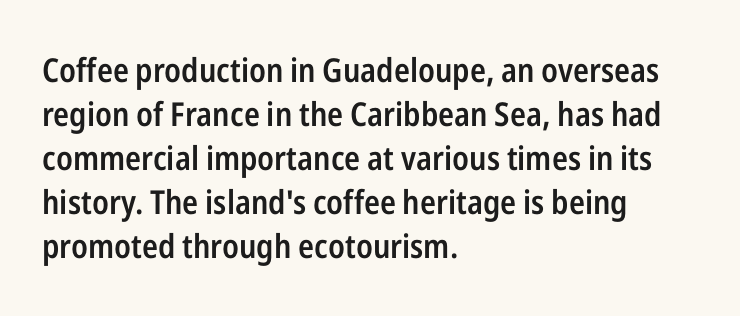
{"serif": "no", "italic": "no", "bold": "semi", "weight": "semibold", "width": "condensed", "stroke_contrast": "low", "x_height": "medium", "monospaced": "no", "underline": "no", "align": "left", "line_spacing": "normal", "line_spacing_ratio": 1.33, "letter_spacing": "normal", "letter_spacing_em": 0.0, "glyph_px": 33}
